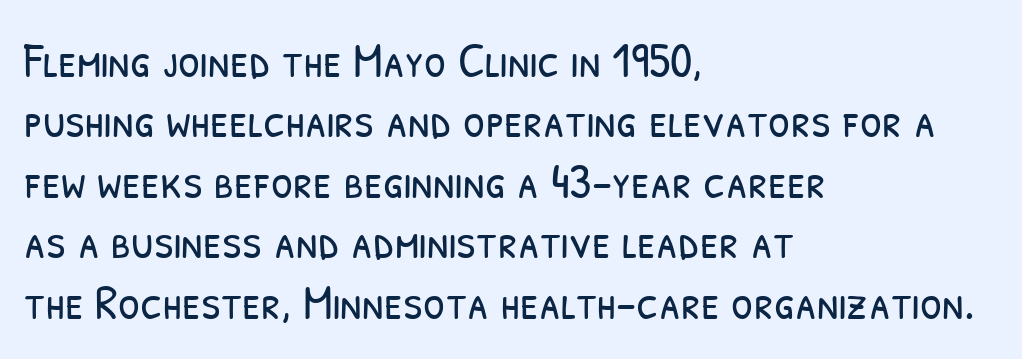
{"serif": "no", "bold": "no", "weight": "light", "width": "condensed", "stroke_contrast": "low", "x_height": "medium", "monospaced": "no", "underline": "no", "align": "left", "line_spacing_ratio": 1.21, "letter_spacing": "normal", "letter_spacing_em": 0.0, "glyph_px": 50}
